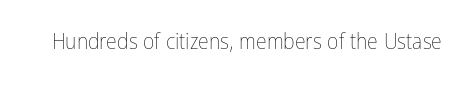
The space directly below the letters is spotless. Quick note: not italic, upright. The line texture is even and compact thanks to regular tracking. These glyphs show unthickened strokes, regular width or finer.
